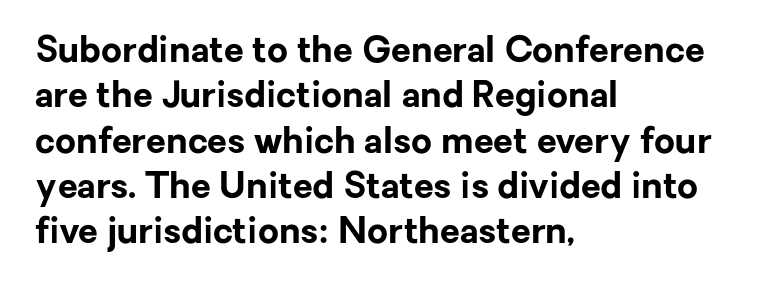
{"serif": "no", "italic": "no", "bold": "yes", "weight": "bold", "width": "normal", "stroke_contrast": "low", "x_height": "medium", "monospaced": "no", "underline": "no", "align": "left", "line_spacing": "normal", "line_spacing_ratio": 1.26, "letter_spacing": "normal", "letter_spacing_em": 0.0, "glyph_px": 36}
